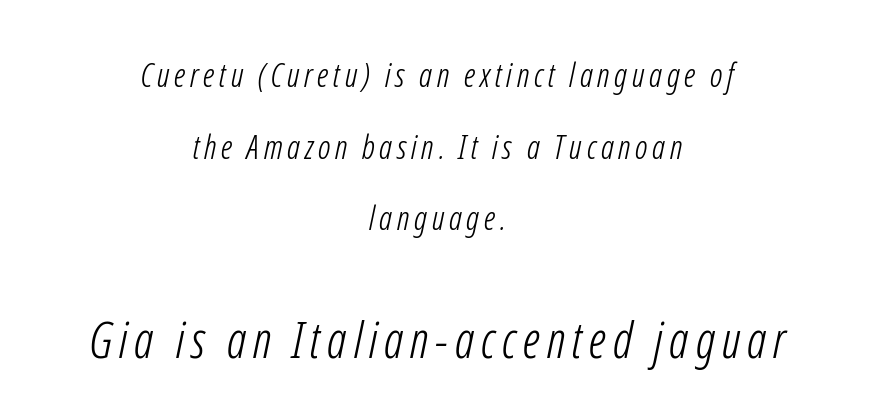
The image shows 49 px light, condensed sans-serif type; set centered, loose line spacing (2.17x), not underlined; the second (bottom) block is 1.48x larger; low stroke contrast and a medium x-height.
